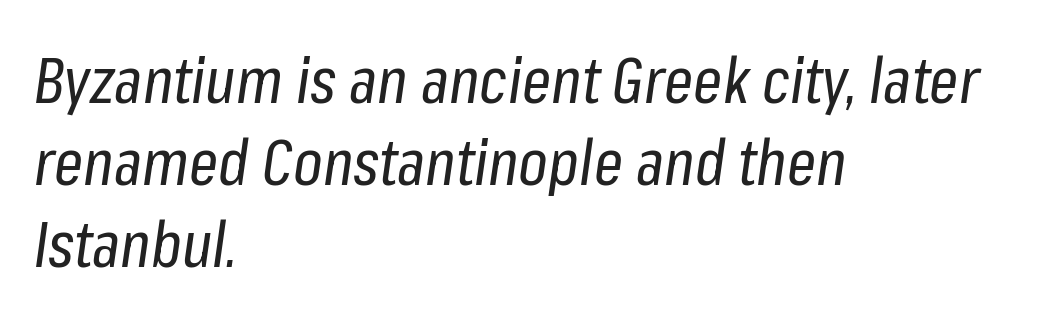
{"italic": "yes", "lean": "right", "slant_degrees": 8, "bold": "no", "weight": "regular", "width": "condensed", "stroke_contrast": "low", "x_height": "medium", "monospaced": "no", "underline": "no", "align": "left", "line_spacing": "normal", "line_spacing_ratio": 1.28, "letter_spacing": "normal", "letter_spacing_em": 0.0, "glyph_px": 64}
